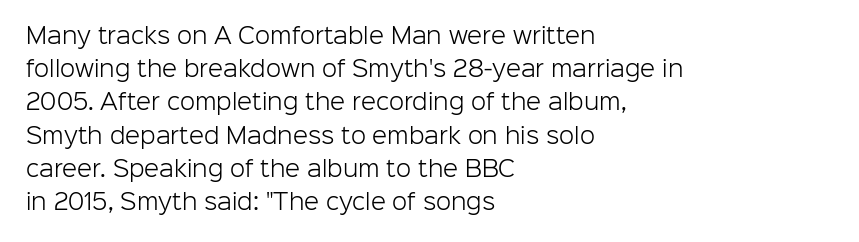
{"italic": "no", "bold": "no", "underline": "no", "align": "left", "line_spacing": "normal", "line_spacing_ratio": 1.51, "letter_spacing": "normal", "letter_spacing_em": 0.0, "glyph_px": 22}
